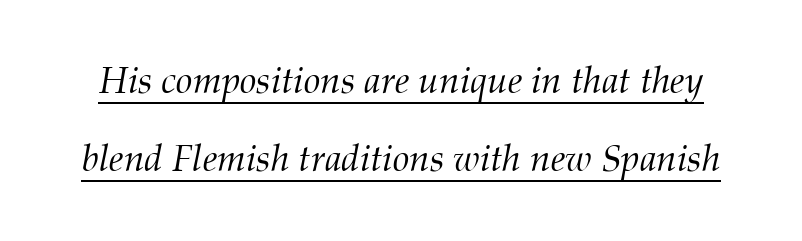
{"serif": "yes", "italic": "yes", "lean": "right", "slant_degrees": 12, "bold": "no", "weight": "light", "width": "normal", "stroke_contrast": "medium", "x_height": "medium", "monospaced": "no", "underline": "yes", "line_spacing": "loose", "line_spacing_ratio": 2.12, "letter_spacing": "normal", "letter_spacing_em": 0.0, "glyph_px": 37}
